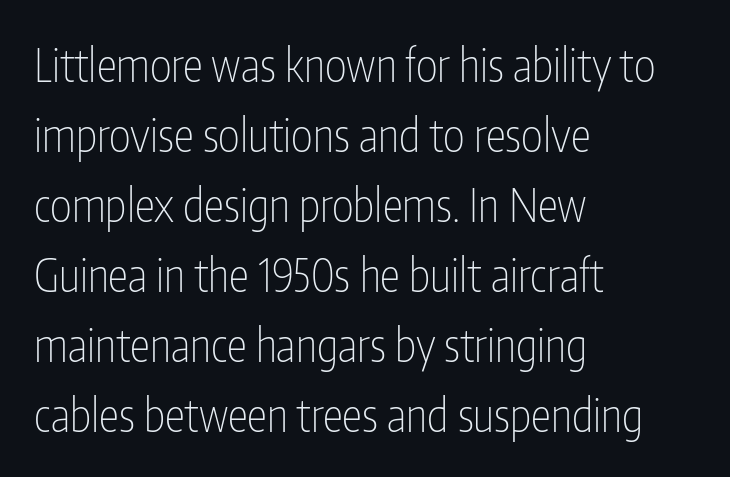
The image shows 46 px thin, condensed sans-serif type, upright; set left-aligned, normal line spacing (1.52x), normal letter spacing, not underlined; low stroke contrast and a medium x-height.
